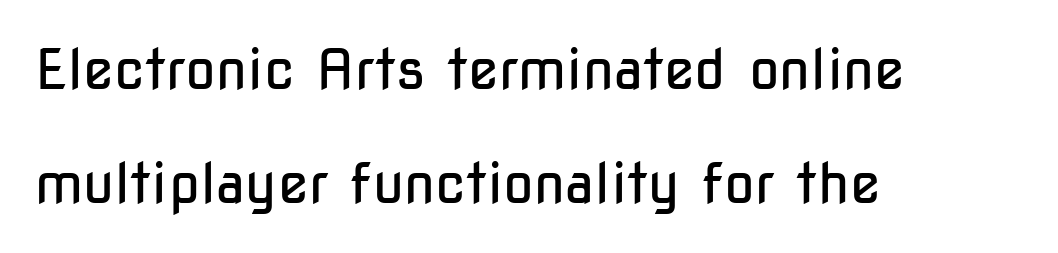
Q: Is the text bold? A: No.
Q: Is the text italic (slanted)? A: No, it is upright.
Q: Is the typeface a serif or a sans-serif typeface? A: Sans-serif.
Q: Is the text underlined? A: No.
Q: How is the paragraph aligned? A: Left-aligned.
Q: Is the spacing between letters normal or unusually wide? A: Normal.
Q: Is the spacing between lines tight, normal or loose? A: Loose.
Q: Width (condensed, normal, or wide)? A: Condensed.
Q: Stroke contrast? A: Low.
Q: x-height? A: Medium.
Q: Monospaced? A: No.
